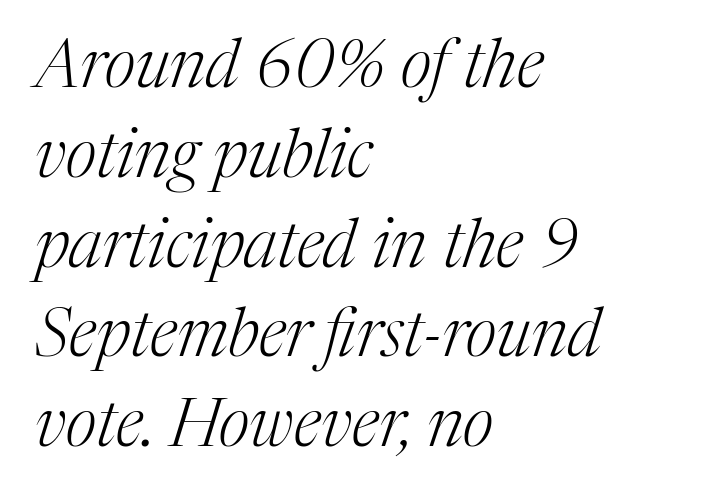
{"serif": "yes", "italic": "yes", "lean": "right", "slant_degrees": 17, "bold": "no", "weight": "light", "width": "normal", "stroke_contrast": "medium", "x_height": "medium", "monospaced": "no", "underline": "no", "align": "left", "line_spacing": "normal", "line_spacing_ratio": 1.34, "letter_spacing": "normal", "letter_spacing_em": 0.0, "glyph_px": 67}
